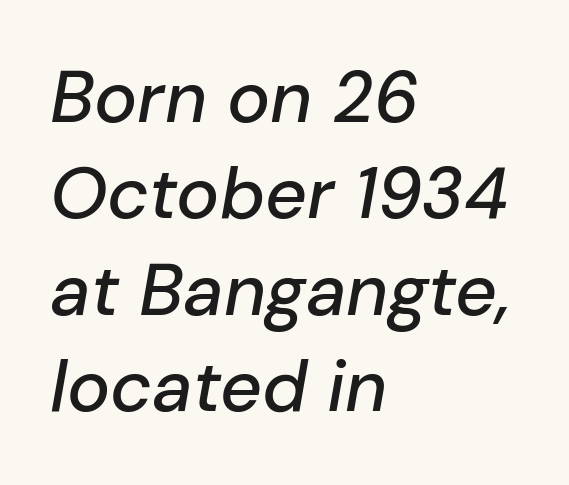
Varying glyph widths throughout — classic text-font behaviour. Horizontal alignment here is leftward, the default for most running prose. Slant detected: the letters are inclined. Does the leading feel generous? No, just average.
